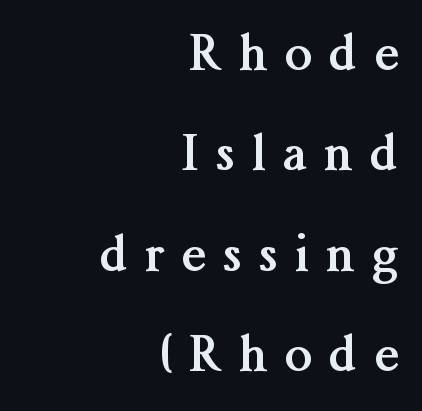
Q: Is the text bold? A: Yes.
Q: Is the text italic (slanted)? A: No, it is upright.
Q: Is the typeface a serif or a sans-serif typeface? A: Serif.
Q: Is the text underlined? A: No.
Q: How is the paragraph aligned? A: Right-aligned.
Q: Is the spacing between letters normal or unusually wide? A: Unusually wide.
Q: Is the spacing between lines tight, normal or loose? A: Loose.
Q: Width (condensed, normal, or wide)? A: Normal.
Q: Stroke contrast? A: Medium.
Q: x-height? A: Medium.
Q: Monospaced? A: No.
